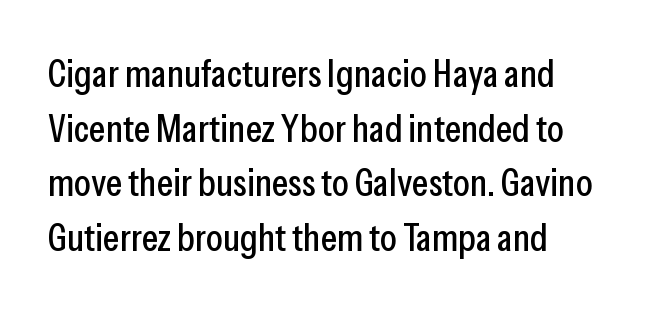
{"serif": "no", "italic": "no", "width": "condensed", "stroke_contrast": "low", "x_height": "medium", "monospaced": "no", "underline": "no", "line_spacing": "normal", "line_spacing_ratio": 1.4, "letter_spacing": "normal", "letter_spacing_em": 0.0, "glyph_px": 39}
